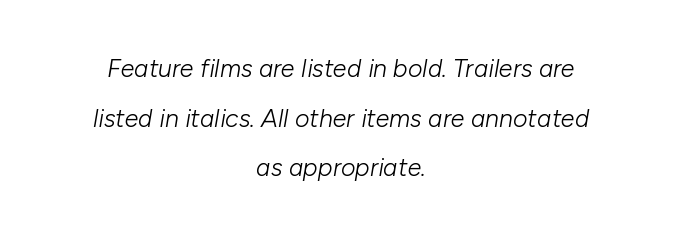
{"italic": "yes", "lean": "right", "slant_degrees": 10, "bold": "no", "underline": "no", "align": "center", "line_spacing": "loose", "line_spacing_ratio": 1.99, "letter_spacing": "normal", "letter_spacing_em": 0.0, "glyph_px": 25}
